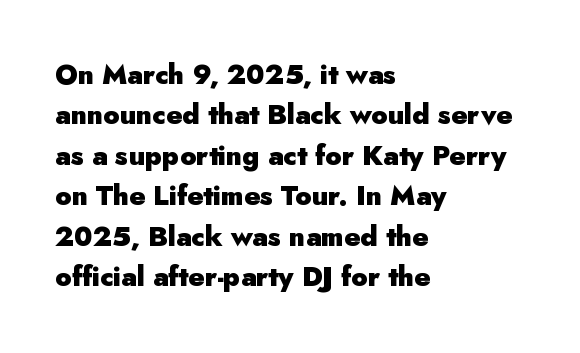
Look at the tracking — it's just the regular setting, nothing added. A classic flush-left, rag-right setting is used for this passage. Lines of text with bare space underneath. The font's upright variant was chosen for this text.
